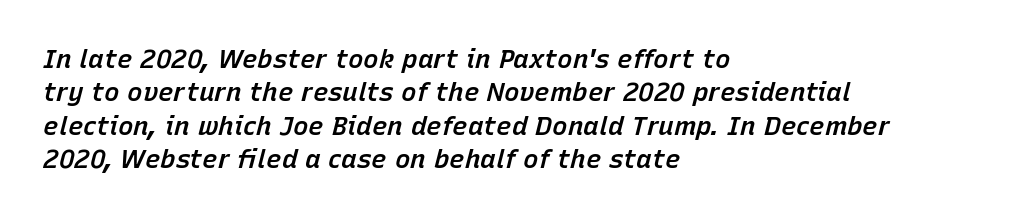
The image shows 26 px text type, italic (leaning right); set left-aligned, normal line spacing (1.28x), normal letter spacing, not underlined.
